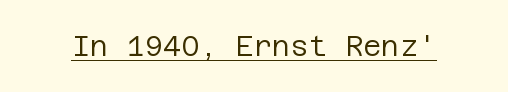
{"serif": "no", "italic": "no", "bold": "no", "weight": "regular", "width": "normal", "stroke_contrast": "low", "x_height": "large", "underline": "yes", "letter_spacing": "normal", "letter_spacing_em": 0.0, "glyph_px": 28}
